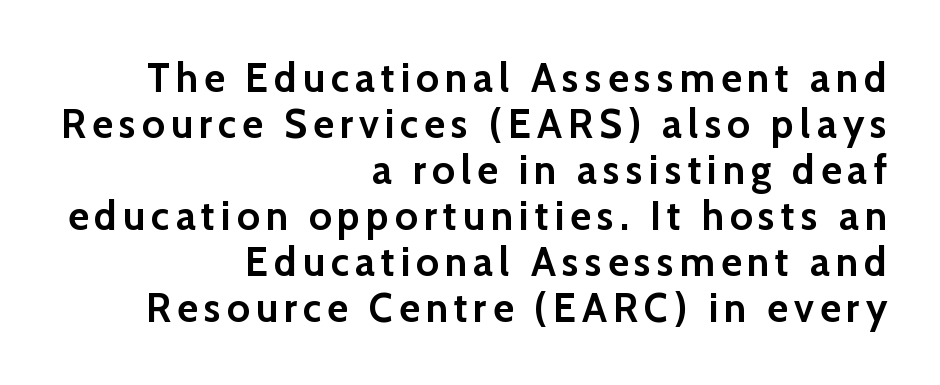
Q: Is the text bold? A: Yes.
Q: Is the text italic (slanted)? A: No, it is upright.
Q: Is the typeface a serif or a sans-serif typeface? A: Sans-serif.
Q: Is the text underlined? A: No.
Q: How is the paragraph aligned? A: Right-aligned.
Q: Is the spacing between lines tight, normal or loose? A: Tight.
Q: Width (condensed, normal, or wide)? A: Normal.
Q: Stroke contrast? A: Low.
Q: x-height? A: Medium.
Q: Monospaced? A: No.
